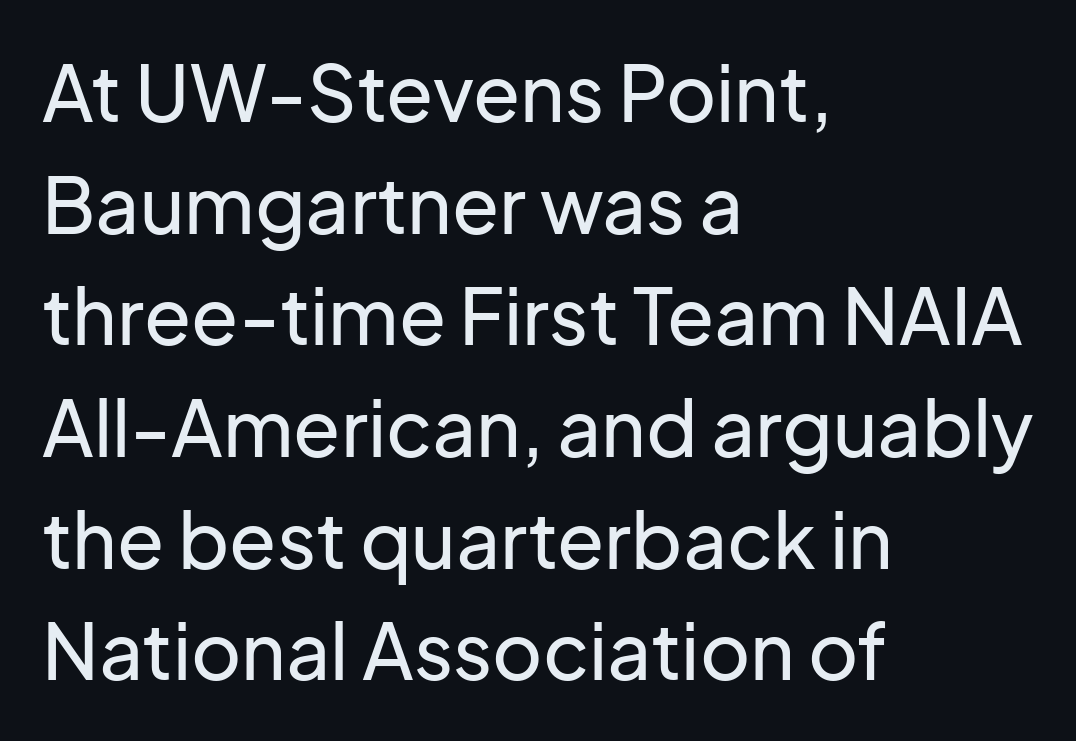
Q: Is the text italic (slanted)? A: No, it is upright.
Q: Is the typeface a serif or a sans-serif typeface? A: Sans-serif.
Q: Is the text underlined? A: No.
Q: How is the paragraph aligned? A: Left-aligned.
Q: Is the spacing between letters normal or unusually wide? A: Normal.
Q: Is the spacing between lines tight, normal or loose? A: Normal.
Q: Width (condensed, normal, or wide)? A: Normal.
Q: Stroke contrast? A: Low.
Q: x-height? A: Medium.
Q: Monospaced? A: No.
